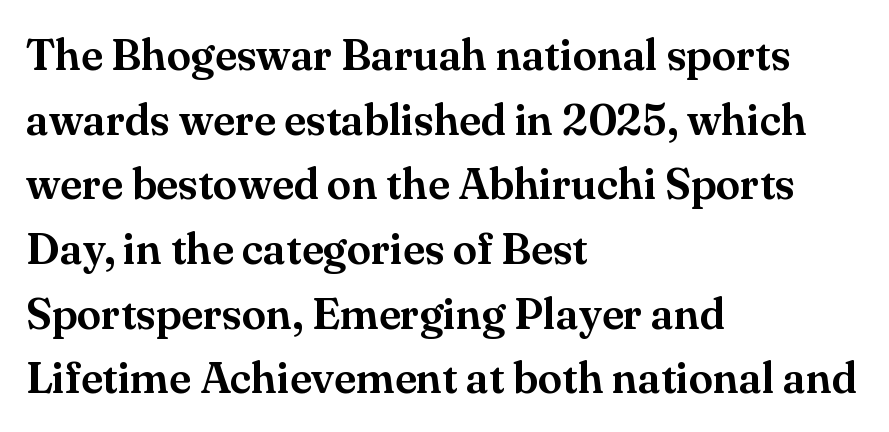
Q: Is the text italic (slanted)? A: No, it is upright.
Q: Is the typeface a serif or a sans-serif typeface? A: Serif.
Q: Is the text underlined? A: No.
Q: How is the paragraph aligned? A: Left-aligned.
Q: Is the spacing between letters normal or unusually wide? A: Normal.
Q: Is the spacing between lines tight, normal or loose? A: Normal.
Q: Width (condensed, normal, or wide)? A: Normal.
Q: Stroke contrast? A: Medium.
Q: x-height? A: Small.
Q: Monospaced? A: No.
